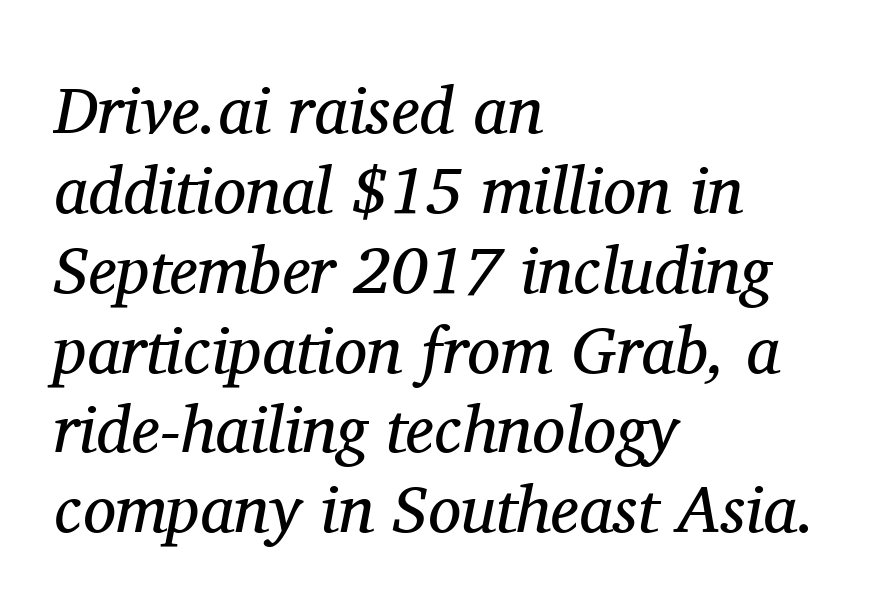
Q: Is the text bold? A: No.
Q: Is the text italic (slanted)? A: Yes, it leans right by about 11 degrees.
Q: Is the typeface a serif or a sans-serif typeface? A: Serif.
Q: Is the text underlined? A: No.
Q: How is the paragraph aligned? A: Left-aligned.
Q: Is the spacing between letters normal or unusually wide? A: Normal.
Q: Width (condensed, normal, or wide)? A: Normal.
Q: Stroke contrast? A: Medium.
Q: x-height? A: Medium.
Q: Monospaced? A: No.
